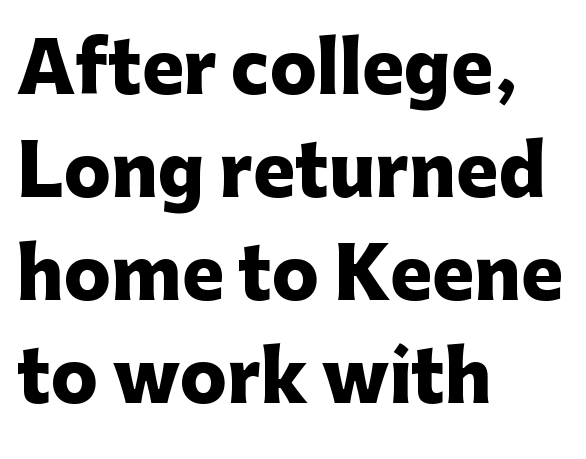
Each glyph is drawn with heavy, bold strokes. Underlining? Definitely not there. Quick note: not italic, upright. The rendering uses natural spacing where letterforms have individual widths. Letter spacing: default. The ragged edge is on the right, which tells us the setting is flush left.
